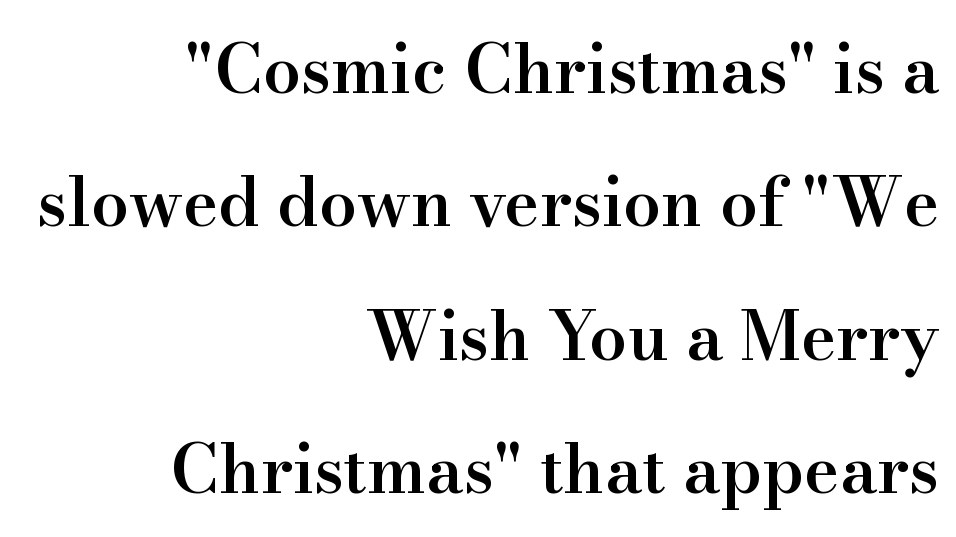
{"serif": "yes", "italic": "no", "bold": "semi", "weight": "semibold", "width": "normal", "stroke_contrast": "high", "x_height": "small", "monospaced": "no", "underline": "no", "align": "right", "line_spacing": "loose", "line_spacing_ratio": 1.99, "letter_spacing": "normal", "letter_spacing_em": 0.0, "glyph_px": 67}
